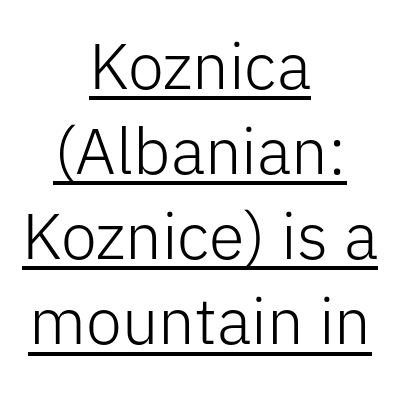
Q: Is the text bold? A: No.
Q: Is the text italic (slanted)? A: No, it is upright.
Q: Is the typeface a serif or a sans-serif typeface? A: Sans-serif.
Q: Is the text underlined? A: Yes.
Q: How is the paragraph aligned? A: Centered.
Q: Is the spacing between letters normal or unusually wide? A: Normal.
Q: Is the spacing between lines tight, normal or loose? A: Normal.
Q: Width (condensed, normal, or wide)? A: Normal.
Q: Stroke contrast? A: Low.
Q: x-height? A: Medium.
Q: Monospaced? A: No.
